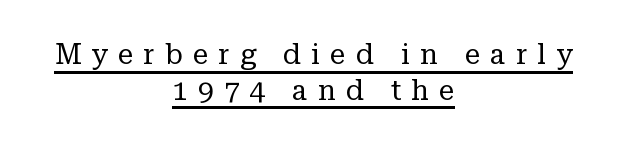
Centered paragraph, ragged on both sides. The face used here is rendered with a markedly widened letterfit. Examine the stroke ends and you'll spot serifs. Every character sits straight up, as roman type does. In designer terms, the underline attribute is active on this setting. Caption: face not bold, strokes unweighted.
